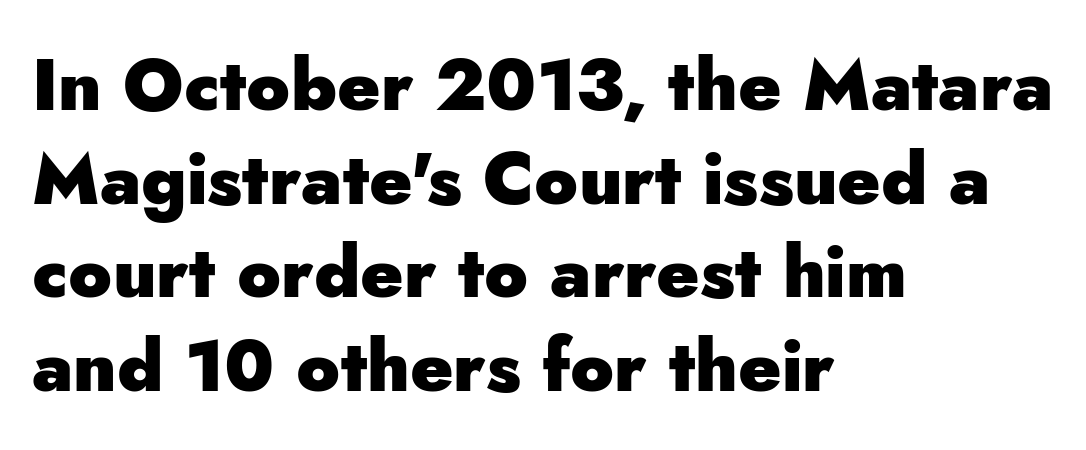
{"serif": "no", "italic": "no", "bold": "yes", "weight": "heavy", "width": "normal", "stroke_contrast": "low", "x_height": "small", "monospaced": "no", "underline": "no", "align": "left", "line_spacing": "normal", "line_spacing_ratio": 1.3, "letter_spacing": "normal", "letter_spacing_em": 0.0, "glyph_px": 72}
